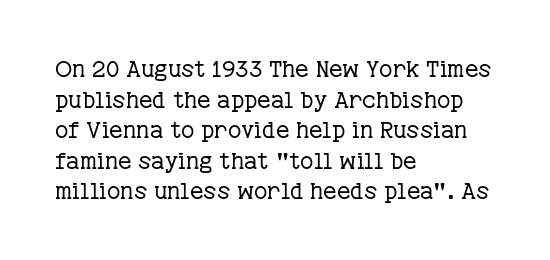
Q: Is the text bold? A: No.
Q: Is the text italic (slanted)? A: No, it is upright.
Q: Is the text underlined? A: No.
Q: How is the paragraph aligned? A: Left-aligned.
Q: Is the spacing between letters normal or unusually wide? A: Normal.
Q: Is the spacing between lines tight, normal or loose? A: Normal.
